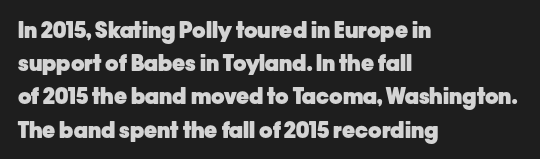
Leading matches the norm, producing a regular column. The area under the type is left untouched. Does extra space separate the letters? No, they use regular spacing. These lines were composed using upright roman letters.
